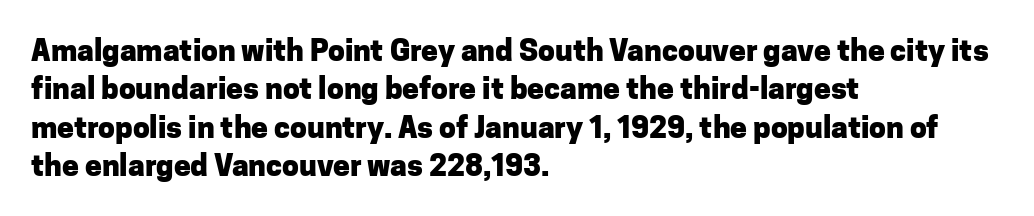
{"serif": "no", "italic": "no", "bold": "yes", "weight": "heavy", "width": "normal", "stroke_contrast": "low", "x_height": "medium", "monospaced": "no", "underline": "no", "align": "left", "line_spacing": "normal", "line_spacing_ratio": 1.28, "letter_spacing": "normal", "letter_spacing_em": 0.0, "glyph_px": 30}
